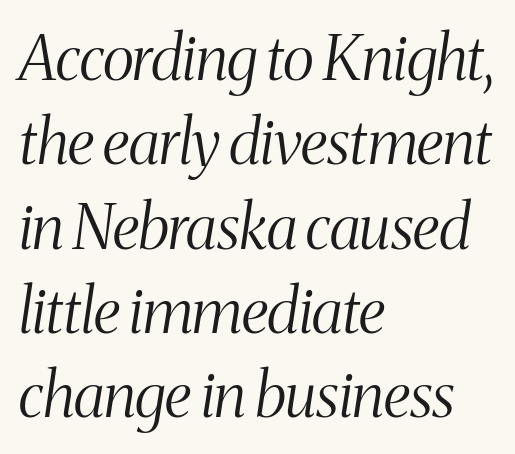
The image shows 62 px light, condensed serif type, italic (leaning right); set left-aligned, normal line spacing (1.36x), normal letter spacing, not underlined; medium stroke contrast and a medium x-height.
